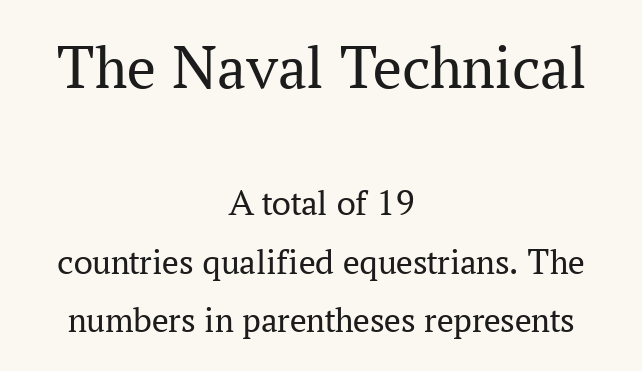
Designer's note — italics off, roman on. What kind of face is this? One with serifs. Stems and bowls with no extra thickness — not bold. Notice how descenders clear the ascenders below comfortably — that's standard leading.
